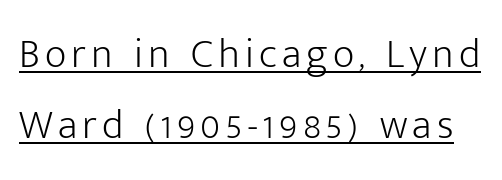
The image shows 42 px light sans-serif type, upright; set normal line spacing (1.68x), underlined; low stroke contrast and a medium x-height.
